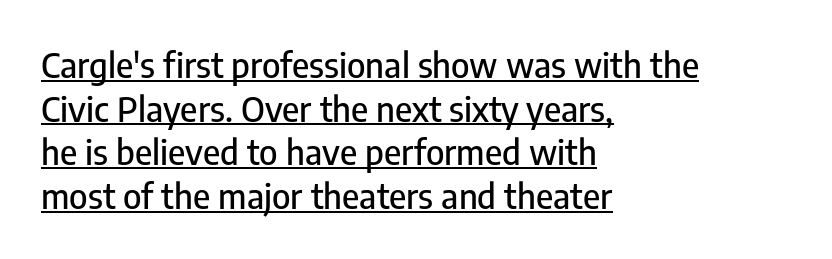
Underlining? Definitely there. Note: no serifs on the glyphs. The setting favours the left margin, as ordinary paragraphs usually do. The face used here is rendered with its standard letterfit. The letters stand upright; this is a roman face.
